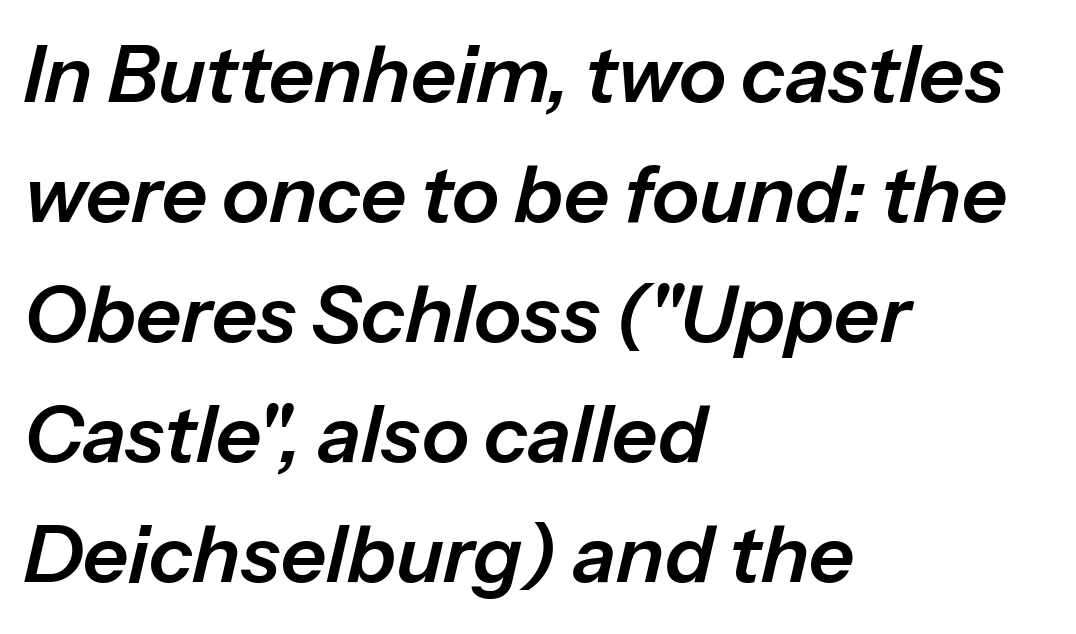
{"italic": "yes", "lean": "right", "slant_degrees": 13, "width": "normal", "stroke_contrast": "low", "x_height": "medium", "monospaced": "no", "underline": "no", "align": "left", "line_spacing": "normal", "line_spacing_ratio": 1.52, "letter_spacing": "normal", "letter_spacing_em": 0.0, "glyph_px": 79}
